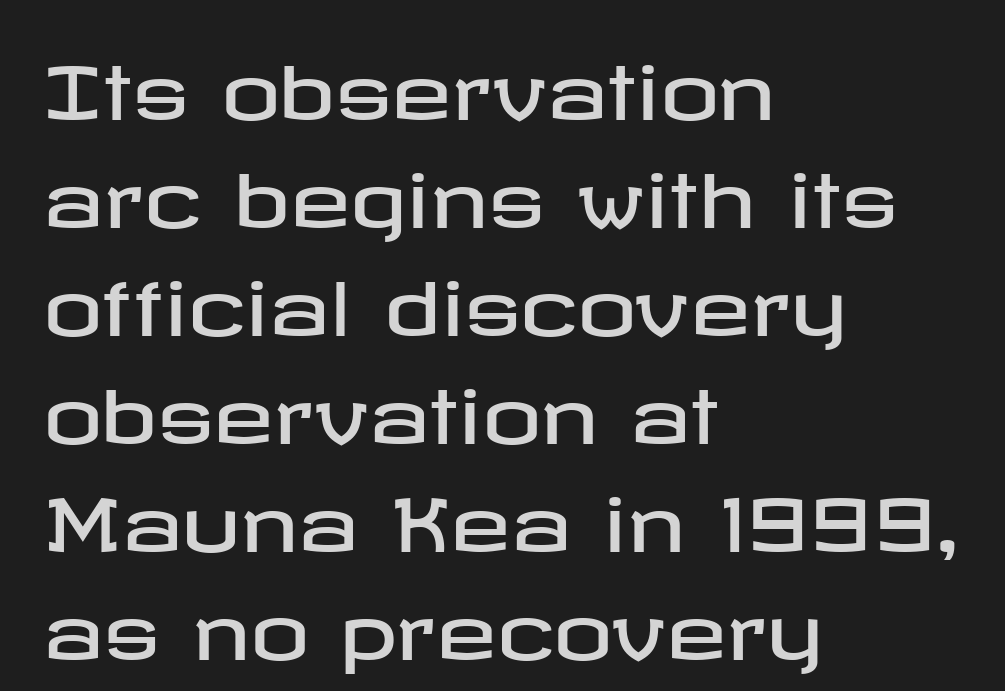
Q: Is the text italic (slanted)? A: No, it is upright.
Q: Is the typeface a serif or a sans-serif typeface? A: Sans-serif.
Q: Is the text underlined? A: No.
Q: How is the paragraph aligned? A: Left-aligned.
Q: Is the spacing between letters normal or unusually wide? A: Normal.
Q: Is the spacing between lines tight, normal or loose? A: Normal.
Q: Width (condensed, normal, or wide)? A: Wide.
Q: Stroke contrast? A: Low.
Q: x-height? A: Medium.
